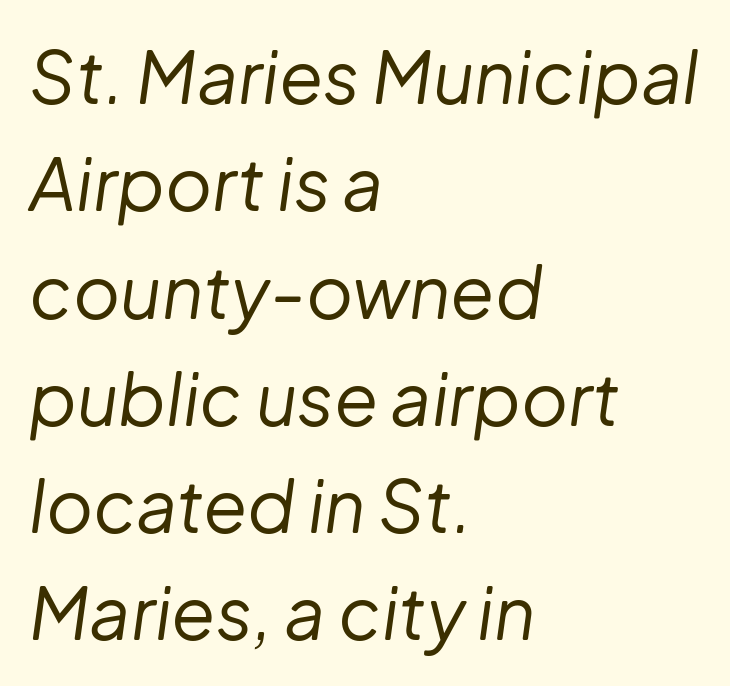
The image shows 72 px regular-weight type, italic (leaning right); set left-aligned, normal line spacing (1.49x), normal letter spacing, not underlined; low stroke contrast and a medium x-height.
